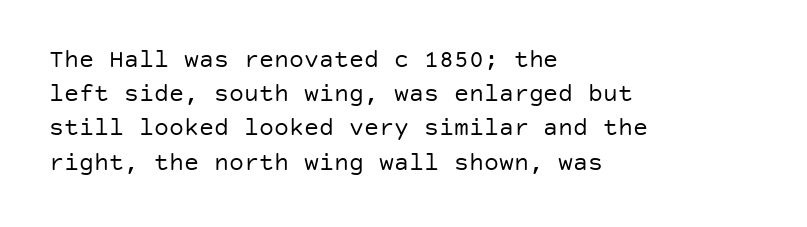
The area under the type is left untouched. A roman cut, with each character standing at attention. Observe the ordinary spacing: letters are neighbours, not strangers. Notice how the passage keeps a crisp vertical edge on the left only.
